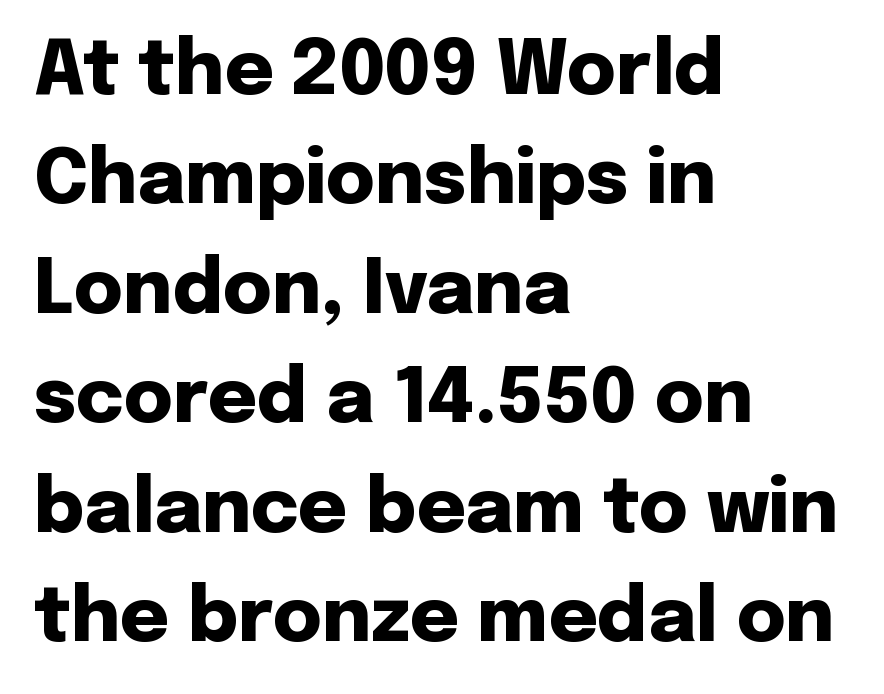
Tall strokes in this sample are plumb rather than angled. Do the characters align in a grid? No, the font is proportional. Every letter is thick-stroked: bold, no question. Casual observation: everything's shoved over to the left.
